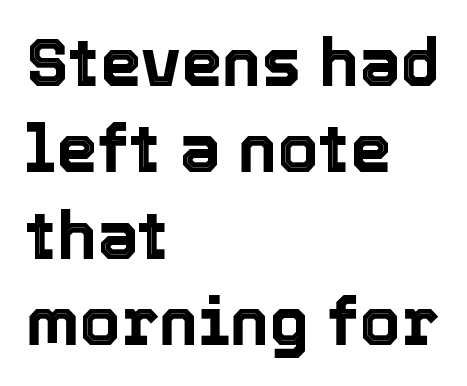
A typesetter would call this proportional, since set widths differ per character. Posture: upright roman. Glyph-to-glyph distance matches everyday printed text. Where is the straight margin? On the left. This block has exactly the height ordinary leading produces.
